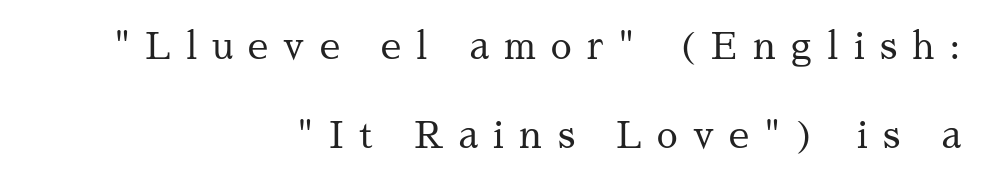
Which margin do the lines hug? The right one — the left edge is uneven. Descenders hang freely into open space. The tracking reads as deliberately expanded to a designer's eye. Think of a printed novel: that variable character pitch is what you see here. Type style note: has serifs. No extra ink here — the face is not bold.
